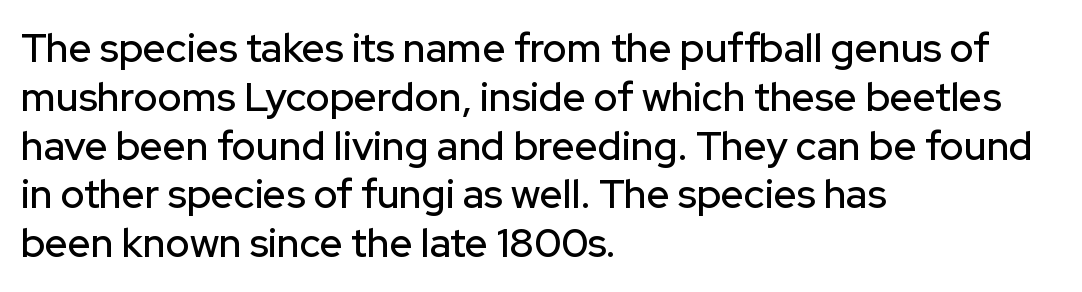
The image shows 40 px sans-serif type, upright; set left-aligned, line spacing 1.22x, normal letter spacing, not underlined; low stroke contrast and a medium x-height.
